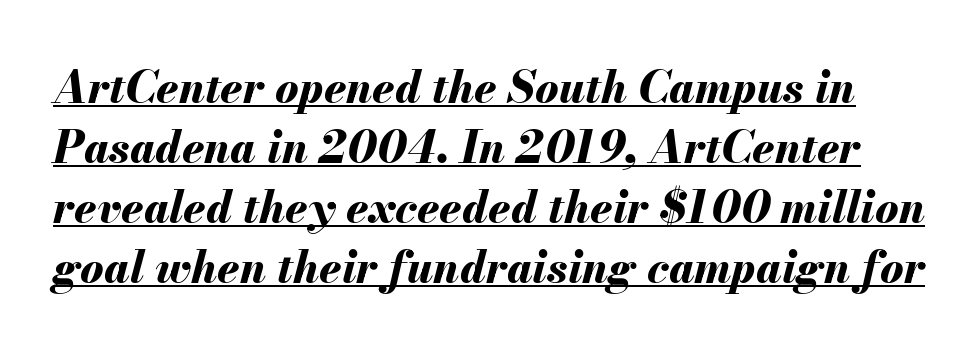
If you drew a line through each stem, it would be angled. This sample carries an underscore along the baseline area. Honestly, the row spacing looks completely unremarkable. You could call the tracking neutral — neither tight nor loose. You could not count columns in this text — the font is proportionally spaced. A full-strength bold gives these letters their thick strokes.
